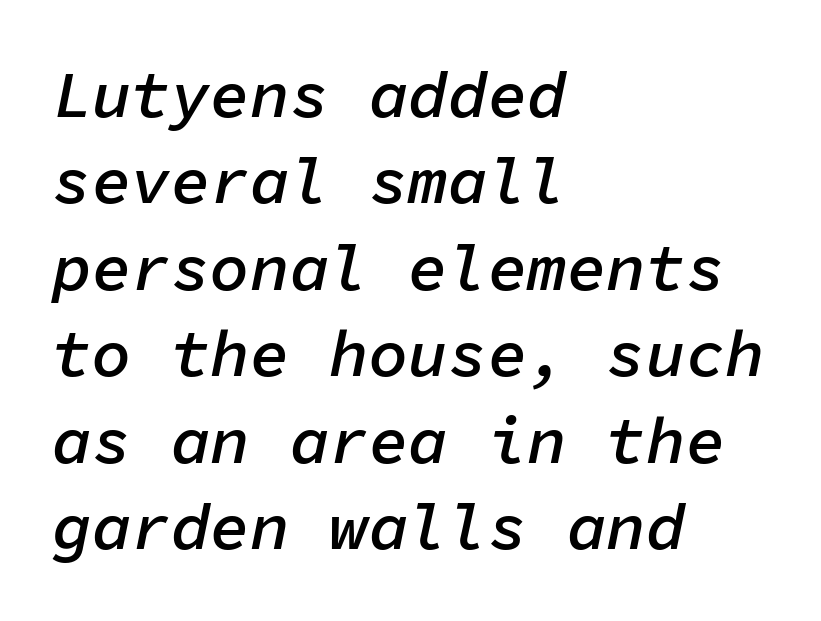
The letters march in equal steps, a hallmark of fixed-pitch type. Compared with typical body copy, the letter spacing here is the same. The letters are semibold — heavier than regular but short of a full bold. Slanted lettering throughout.
